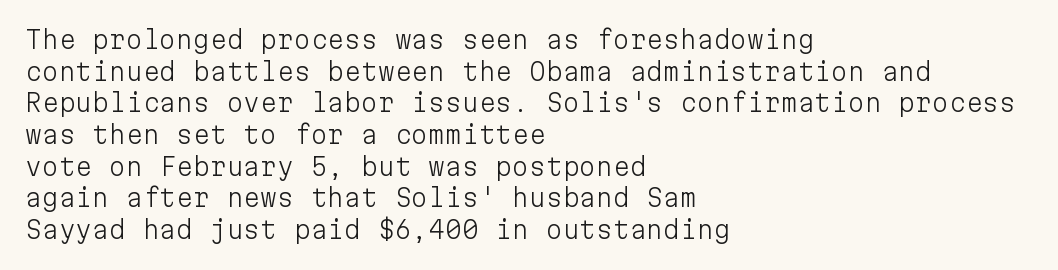
Q: Is the text bold? A: No.
Q: Is the text italic (slanted)? A: No, it is upright.
Q: Is the text underlined? A: No.
Q: How is the paragraph aligned? A: Left-aligned.
Q: Is the spacing between letters normal or unusually wide? A: Normal.
Q: Is the spacing between lines tight, normal or loose? A: Normal.
